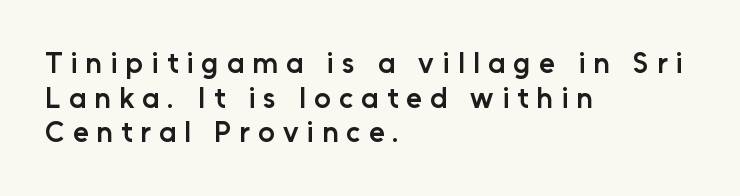
The image shows 29 px semibold sans-serif type, upright; set left-aligned, line spacing 1.19x, unusually wide letter spacing (+0.28 em), not underlined; low stroke contrast and a medium x-height.
